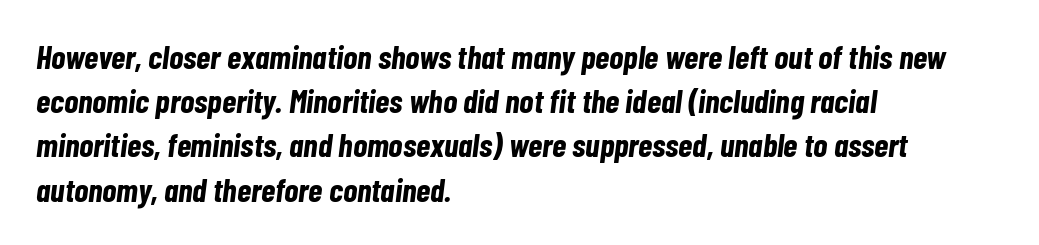
Each letter keeps its own natural width here, so spacing adapts to shape. Summary of vertical rhythm: regular, with standard interline spacing. This sample uses plain, unmodified letter spacing. Nobody drew a line under any word here. The text carries the slant typical of an italic or oblique font. Its strokes are broad and dark, the hallmark of bold type.
